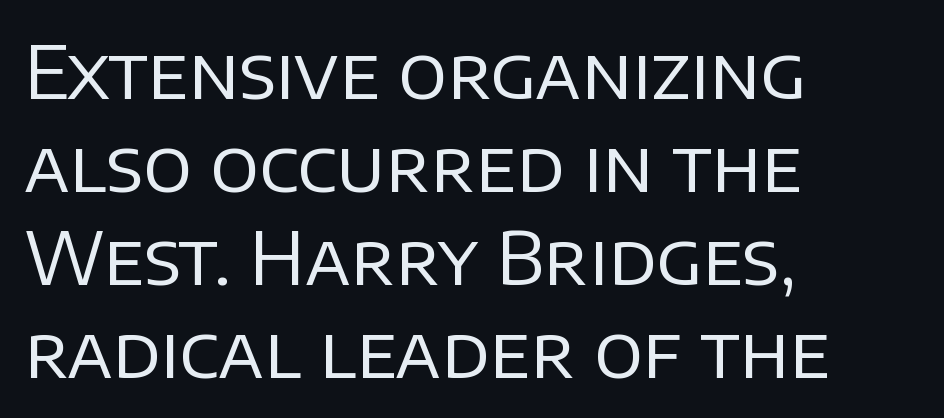
The image shows 72 px regular-weight sans-serif type, upright; set left-aligned, normal line spacing (1.29x), normal letter spacing, not underlined; low stroke contrast and a large x-height.
